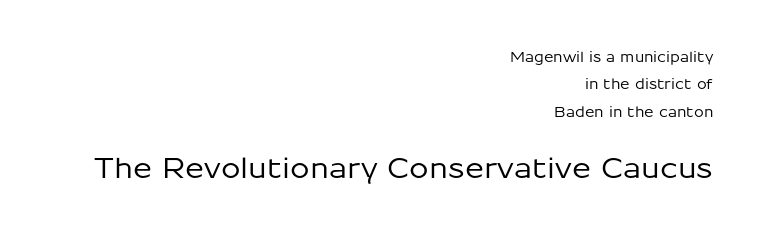
{"serif": "no", "italic": "no", "width": "normal", "stroke_contrast": "low", "x_height": "medium", "monospaced": "no", "underline": "no", "align": "right", "line_spacing": "loose", "line_spacing_ratio": 1.96, "letter_spacing": "normal", "letter_spacing_em": 0.0, "larger_block": "second", "size_ratio": 2.0, "glyph_px": 28}
